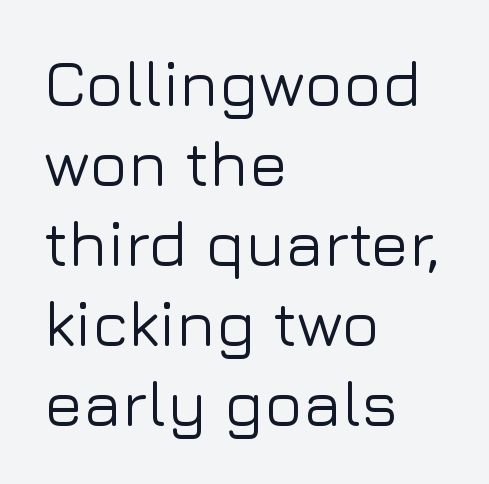
The image shows 64 px sans-serif type, upright; set left-aligned, normal line spacing (1.25x), normal letter spacing, not underlined; low stroke contrast and a medium x-height.
